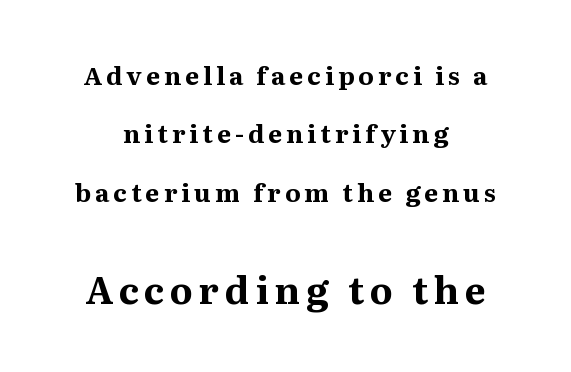
Q: Is the text bold? A: Yes.
Q: Is the text italic (slanted)? A: No, it is upright.
Q: Is the typeface a serif or a sans-serif typeface? A: Serif.
Q: Is the text underlined? A: No.
Q: How is the paragraph aligned? A: Centered.
Q: Is the spacing between lines tight, normal or loose? A: Loose.
Q: Which block of text is set in a larger size, the first (top) or the second (bottom)? A: The second (bottom) one.
Q: Width (condensed, normal, or wide)? A: Normal.
Q: Stroke contrast? A: Medium.
Q: x-height? A: Medium.
Q: Monospaced? A: No.
